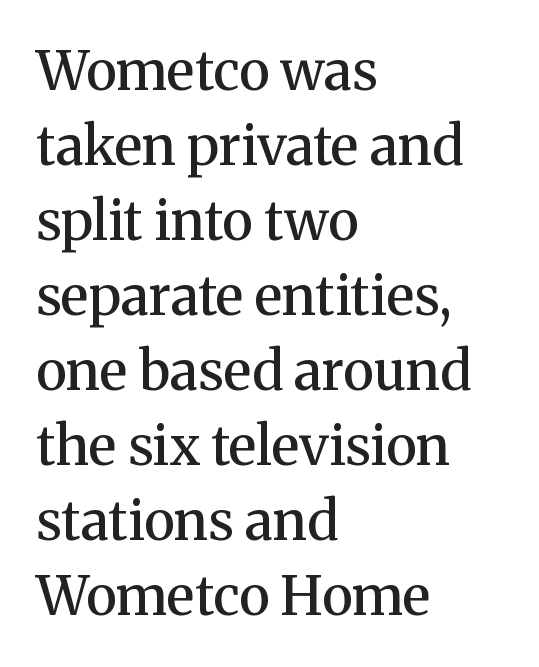
{"serif": "yes", "italic": "no", "bold": "semi", "weight": "semibold", "width": "normal", "stroke_contrast": "medium", "x_height": "medium", "monospaced": "no", "underline": "no", "align": "left", "line_spacing": "normal", "line_spacing_ratio": 1.39, "letter_spacing": "normal", "letter_spacing_em": 0.0, "glyph_px": 54}
